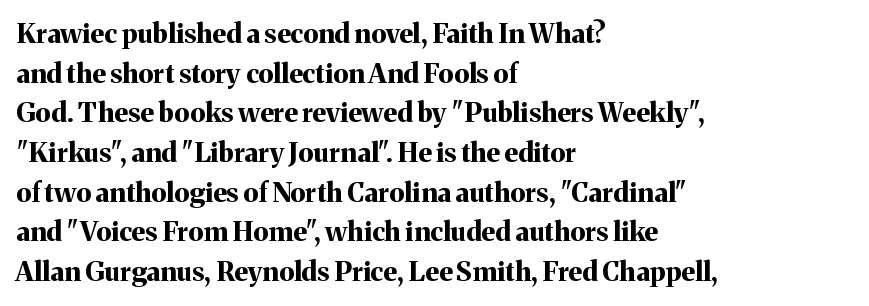
The glyphs are unaccompanied by any horizontal stroke below them. The characters look thick and weighty, a clear bold. Horizontally, the lines are justified to the leading edge only. Successive baselines arrive at the customary interval. Ordinary non-slanted type is in use.
